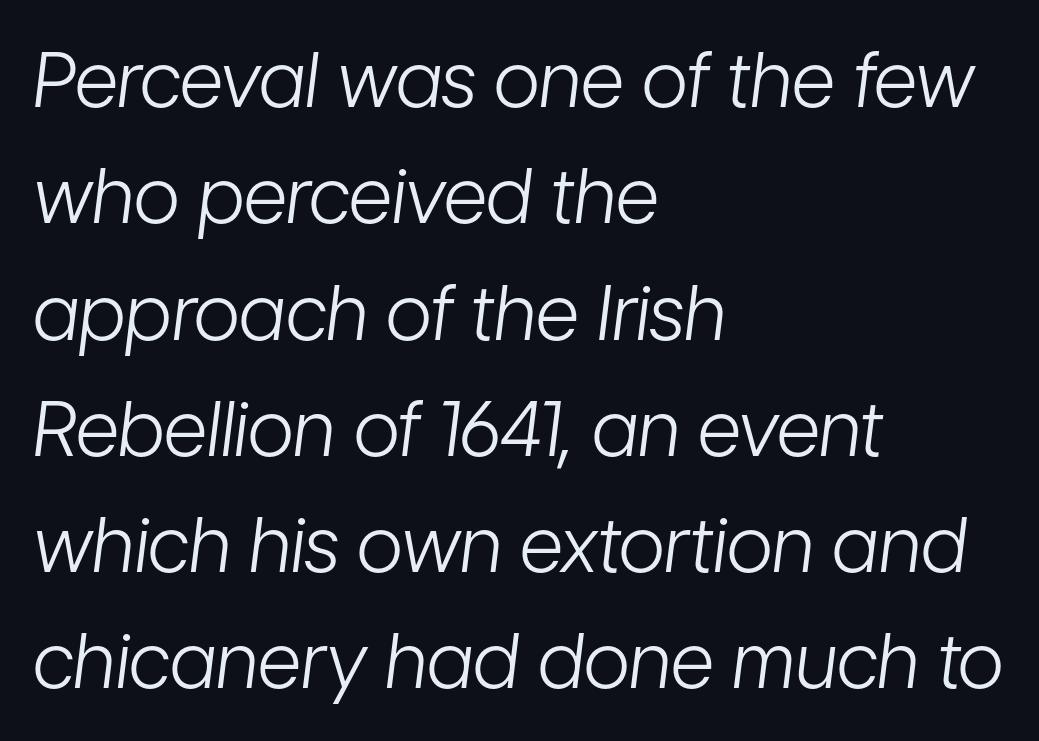
Decoration check: the copy has no underline. The space between consecutive lines is moderate. Bold? No — there's no thickening of the strokes. A typesetter would call this proportional, since set widths differ per character. Every character sits at an angle, as italics do. What stands out about the letter spacing? Nothing — it is the standard amount.
